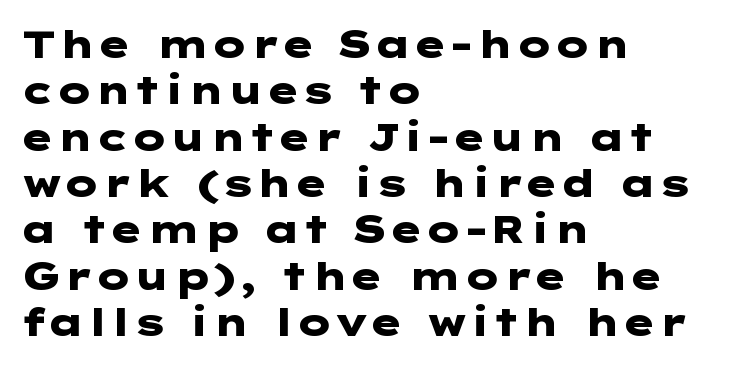
How heavy is the stroke? Heavy — this is a bold. Is the block centered? No — it sits flush against the left margin. Grotesque or geometric, the face here clearly has no serifs. Does extra space separate the letters? No, they use regular spacing. Check under the words: just untouched page.
